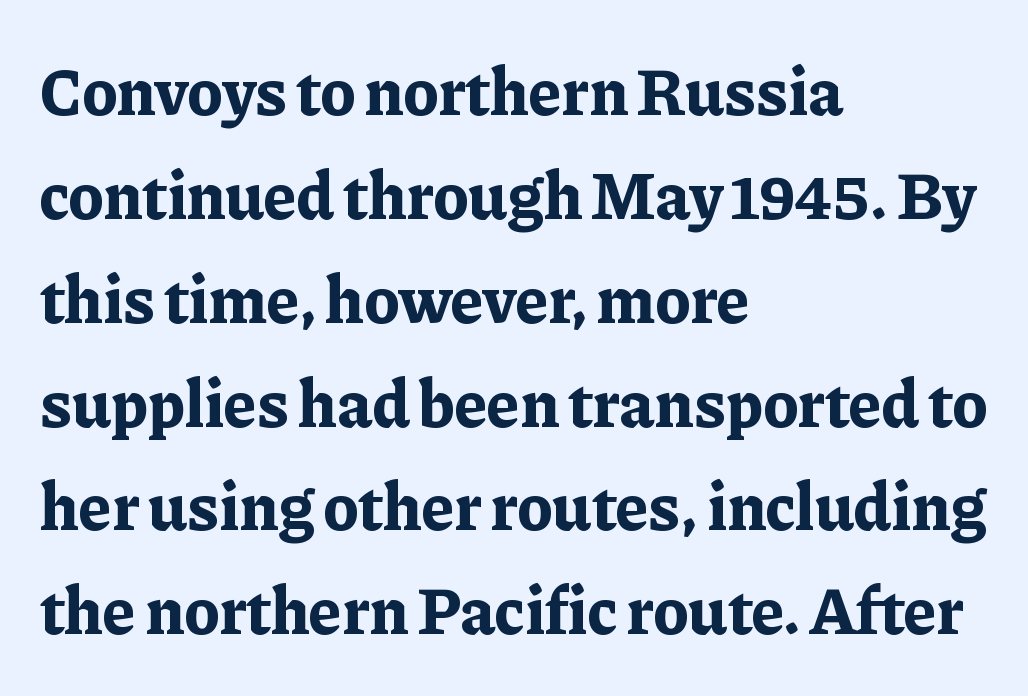
The rendering anchors every line to the left-hand side. The sample has been set heavy, in full bold. The face used here is proportionally spaced, like ordinary book or web type. Quick note: underline off. The rows are spaced the way most documents space them. It's the straight-up-and-down kind of type.
